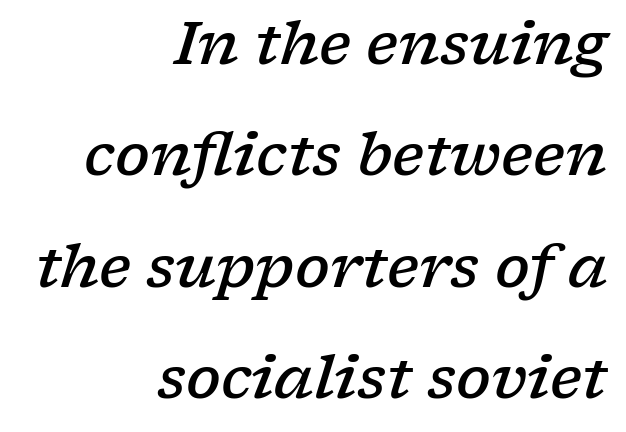
{"serif": "yes", "italic": "yes", "lean": "right", "slant_degrees": 17, "bold": "semi", "weight": "semibold", "width": "wide", "stroke_contrast": "low", "x_height": "medium", "monospaced": "no", "underline": "no", "align": "right", "line_spacing": "loose", "line_spacing_ratio": 1.92, "letter_spacing": "normal", "letter_spacing_em": 0.0, "glyph_px": 58}
